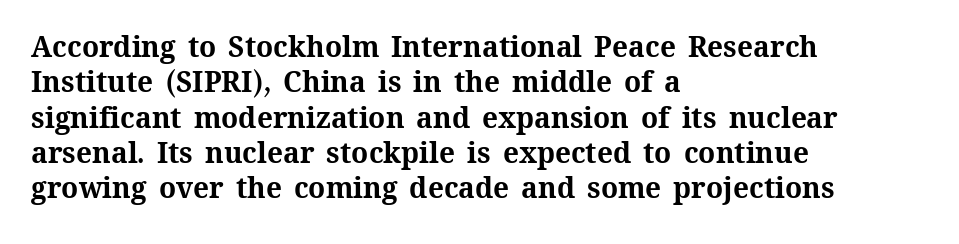
The image shows 28 px bold type, upright; set left-aligned, normal line spacing (1.26x), normal letter spacing, not underlined; medium stroke contrast and a medium x-height.
